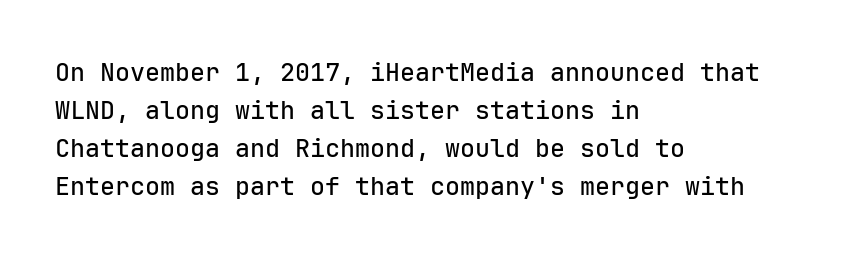
{"italic": "no", "underline": "no", "align": "left", "line_spacing": "normal", "line_spacing_ratio": 1.52, "letter_spacing": "normal", "letter_spacing_em": 0.0, "glyph_px": 25}
